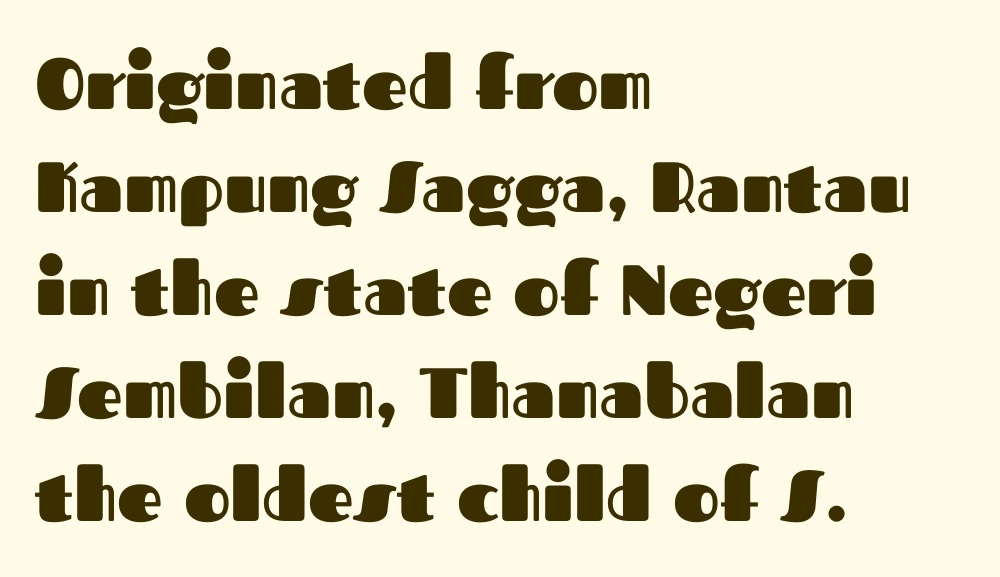
Between one letter and the next there's only the usual sliver of space. Caption: multi-line text, flush left, ragged right. Glance below the letters and you will spot only blank space. The rendering shows plain stroke endings on the letterforms — a sans-serif design. This is the regular roman posture of the typeface.
